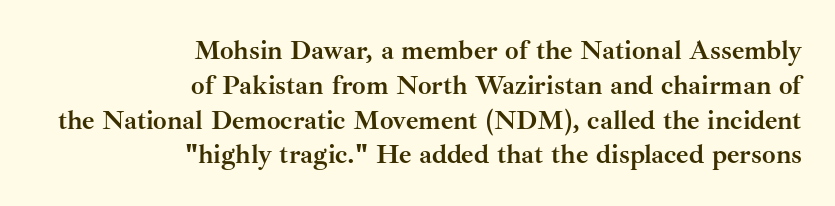
Lines of text with bare space underneath. What weight is shown? A full bold with thick strokes. A typesetter would call this leading conventional body-copy spacing. These lines stack with their right ends in a neat column. Italic: no, the glyphs are upright roman.
